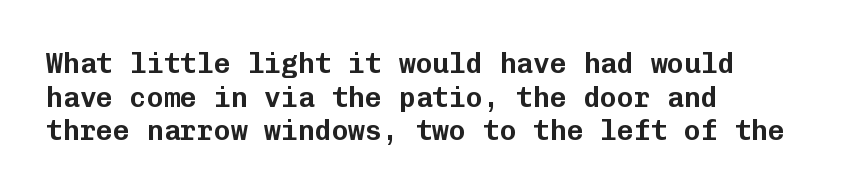
Each letter, wide or thin by design, is forced into the same width here. Caption: standard tracking, unaltered. The zone under the glyphs is completely vacant. The typesetter chose a ragged-right arrangement here. Upright lettering throughout.
